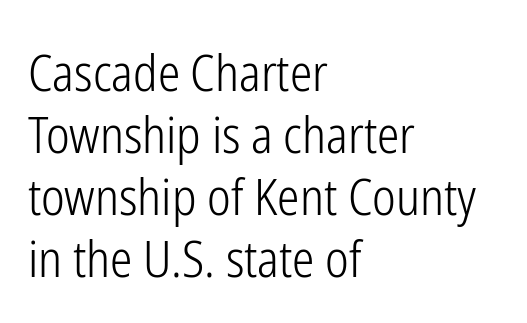
Q: Is the text bold? A: No.
Q: Is the text italic (slanted)? A: No, it is upright.
Q: Is the typeface a serif or a sans-serif typeface? A: Sans-serif.
Q: Is the text underlined? A: No.
Q: How is the paragraph aligned? A: Left-aligned.
Q: Is the spacing between letters normal or unusually wide? A: Normal.
Q: Width (condensed, normal, or wide)? A: Condensed.
Q: Stroke contrast? A: Low.
Q: x-height? A: Medium.
Q: Monospaced? A: No.
